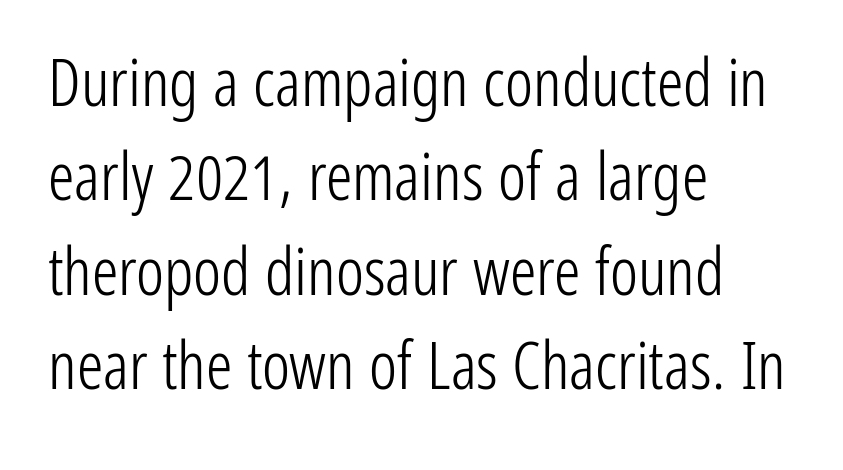
Q: Is the text bold? A: No.
Q: Is the text italic (slanted)? A: No, it is upright.
Q: Is the typeface a serif or a sans-serif typeface? A: Sans-serif.
Q: Is the text underlined? A: No.
Q: How is the paragraph aligned? A: Left-aligned.
Q: Is the spacing between letters normal or unusually wide? A: Normal.
Q: Is the spacing between lines tight, normal or loose? A: Normal.
Q: Width (condensed, normal, or wide)? A: Condensed.
Q: Stroke contrast? A: Low.
Q: x-height? A: Medium.
Q: Monospaced? A: No.
